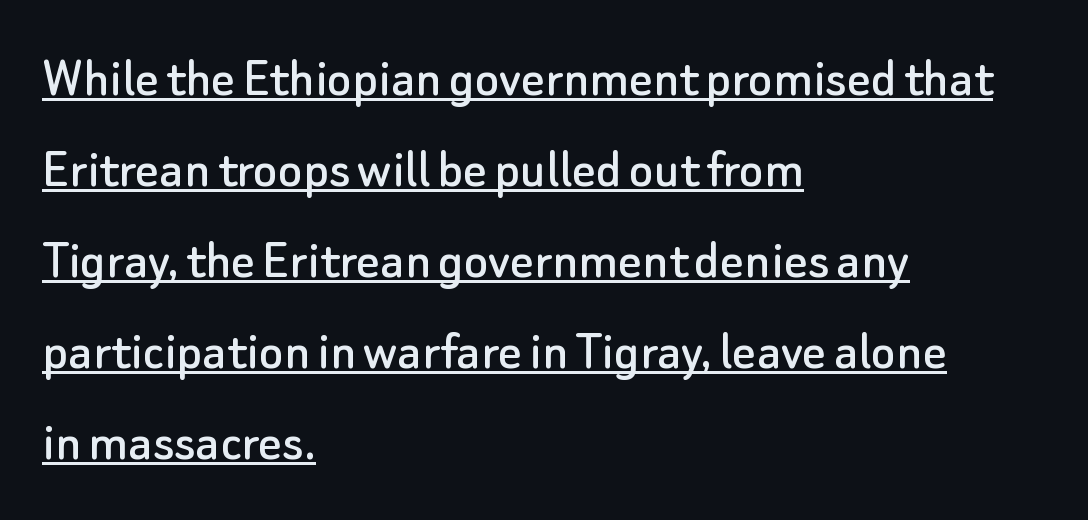
{"serif": "no", "italic": "no", "width": "normal", "stroke_contrast": "low", "x_height": "small", "monospaced": "no", "underline": "yes", "align": "left", "line_spacing": "normal", "line_spacing_ratio": 1.57, "letter_spacing": "normal", "letter_spacing_em": 0.0, "glyph_px": 58}
